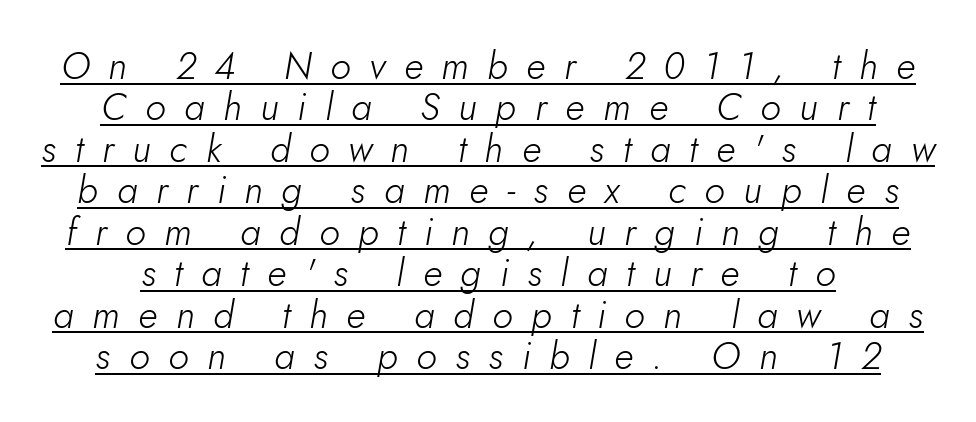
{"italic": "yes", "lean": "right", "slant_degrees": 10, "bold": "no", "weight": "light", "width": "normal", "stroke_contrast": "low", "x_height": "small", "monospaced": "no", "underline": "yes", "line_spacing": "tight", "line_spacing_ratio": 1.09, "letter_spacing": "wide", "letter_spacing_em": 0.49, "glyph_px": 38}
